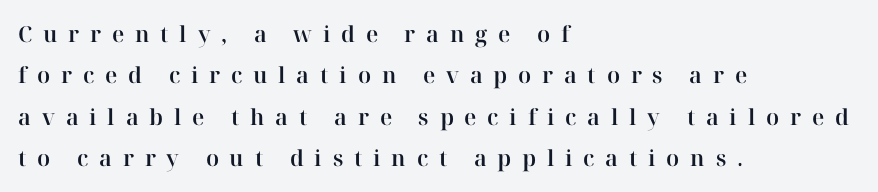
Q: Is the text italic (slanted)? A: No, it is upright.
Q: Is the text underlined? A: No.
Q: How is the paragraph aligned? A: Left-aligned.
Q: Is the spacing between letters normal or unusually wide? A: Unusually wide.
